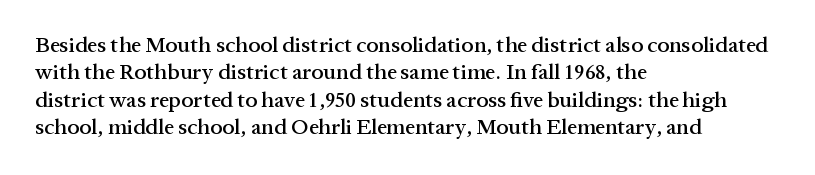
{"italic": "no", "underline": "no", "align": "left", "line_spacing_ratio": 1.24, "letter_spacing": "normal", "letter_spacing_em": 0.0, "glyph_px": 22}
